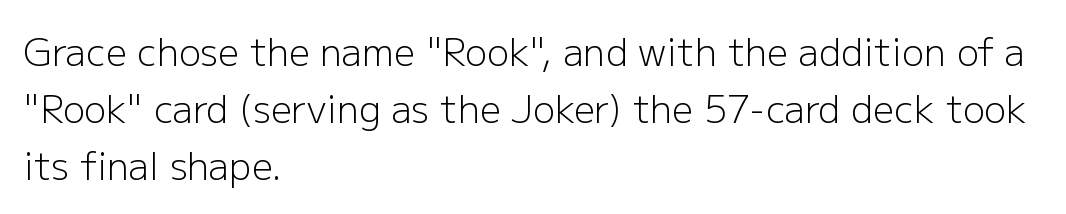
The lines in this sample share a left origin and differ only in where they stop. Default kerning and tracking; the words read as compact shapes. The font's upright variant was chosen for this text. The cut favours lightness, reaching ordinary text weight at its darkest.
